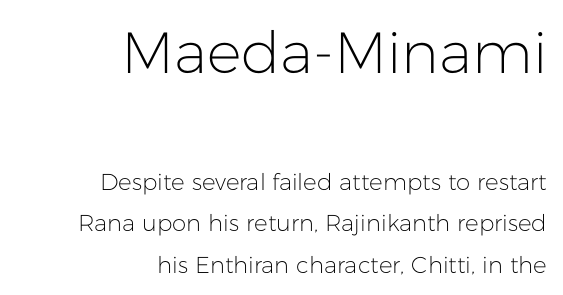
Letterform terminals end flat and unadorned throughout the passage. Right-aligned paragraph, ragged on the left. The cut favours lightness, reaching ordinary text weight at its darkest. The passage shown is not underscored anywhere. Nobody touched the tracking dial on this one. Of the two passages, the one on top uses the larger point size.
